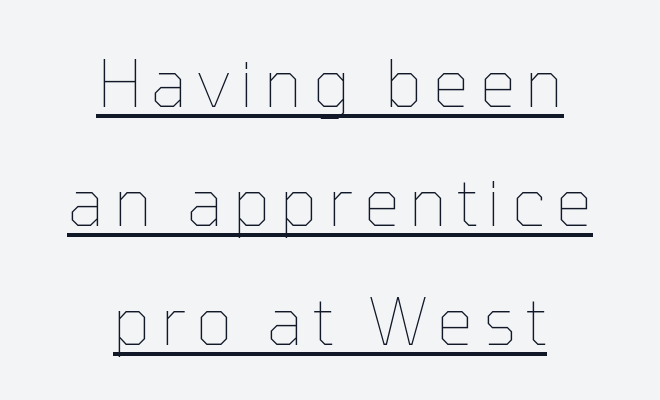
The image shows 65 px thin type, upright; set centered, line spacing 1.83x, underlined; low stroke contrast and a medium x-height.
